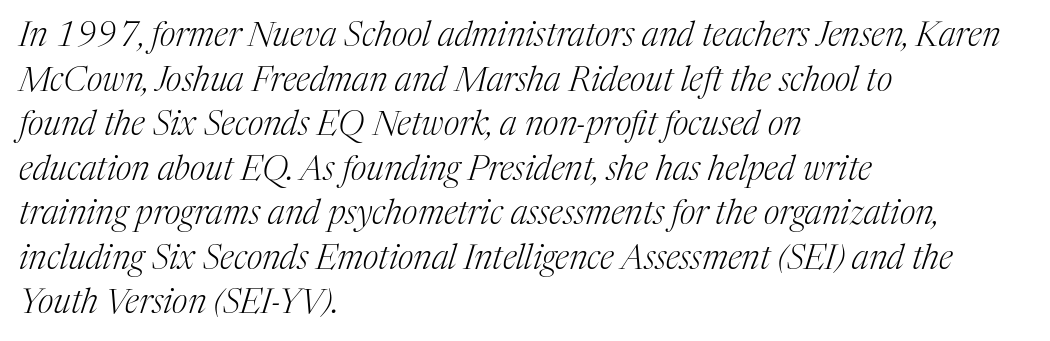
{"serif": "yes", "italic": "yes", "lean": "right", "slant_degrees": 17, "bold": "no", "weight": "light", "width": "normal", "stroke_contrast": "medium", "x_height": "medium", "monospaced": "no", "underline": "no", "align": "left", "line_spacing": "normal", "line_spacing_ratio": 1.31, "letter_spacing": "normal", "letter_spacing_em": 0.0, "glyph_px": 34}
